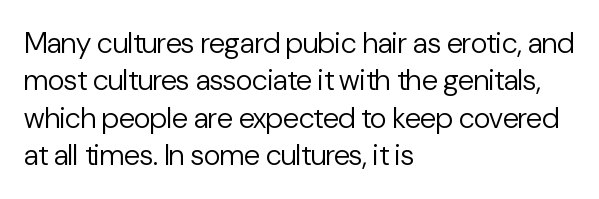
Are there feet on the stems? There aren't — it's a sans. The gap between lines stays unmarked. Does the lettering tilt? It doesn't — this is upright. Each letter keeps its own natural width here, so spacing adapts to shape. How are the letters spaced? Ordinarily, with no added tracking. The compositor pushed each line to the left boundary.
